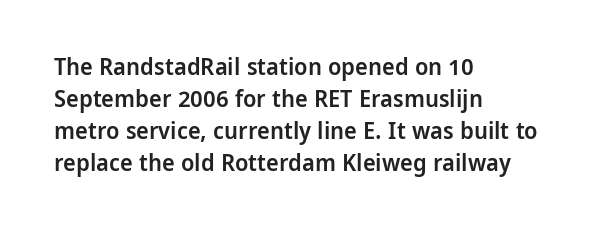
Q: Is the text bold? A: Semi-bold.
Q: Is the text italic (slanted)? A: No, it is upright.
Q: Is the text underlined? A: No.
Q: How is the paragraph aligned? A: Left-aligned.
Q: Is the spacing between letters normal or unusually wide? A: Normal.
Q: Is the spacing between lines tight, normal or loose? A: Normal.
